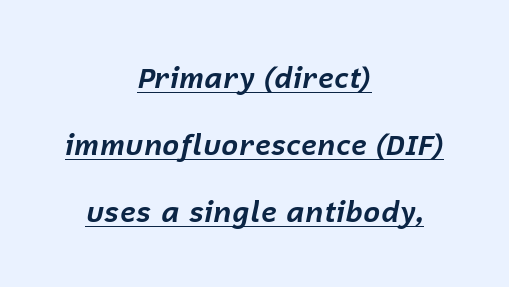
Spacing verdict: proportional, widths tailored to each character. Horizontal alignment here is central, giving a formal, balanced look. Decoration check: the copy is underlined. Compared with typical body copy, the letter spacing here is the same.
